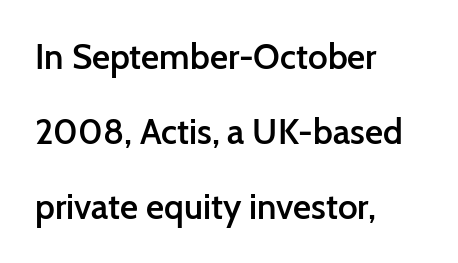
{"serif": "no", "italic": "no", "bold": "semi", "weight": "semibold", "width": "normal", "stroke_contrast": "low", "x_height": "medium", "monospaced": "no", "underline": "no", "align": "left", "line_spacing": "loose", "line_spacing_ratio": 2.14, "letter_spacing": "normal", "letter_spacing_em": 0.0, "glyph_px": 35}
